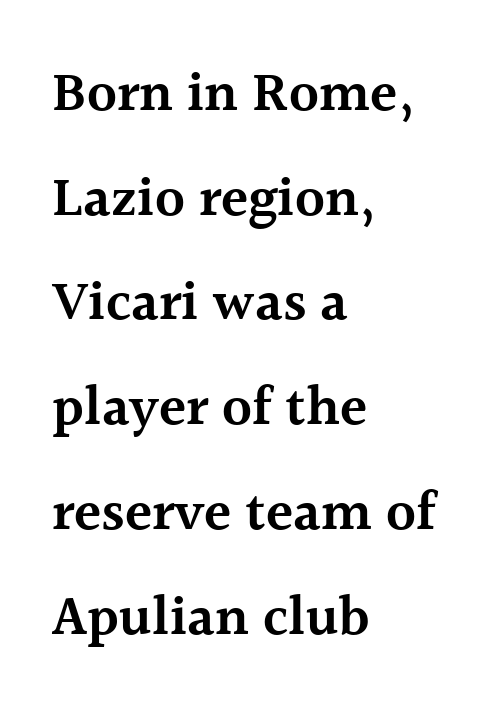
The image shows 56 px semibold serif type, upright; set left-aligned, line spacing 1.87x, normal letter spacing, not underlined; a medium x-height.
